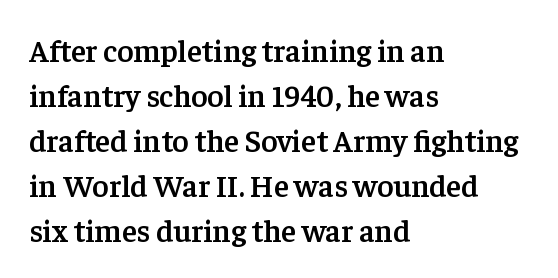
Honestly, the row spacing looks completely unremarkable. Students, note that the glyphs here touch the page at normal intervals. The letters carry serifs — small finishing strokes at the ends of their stems. I'd describe the lettering as semibold — firm but not a full bold.
